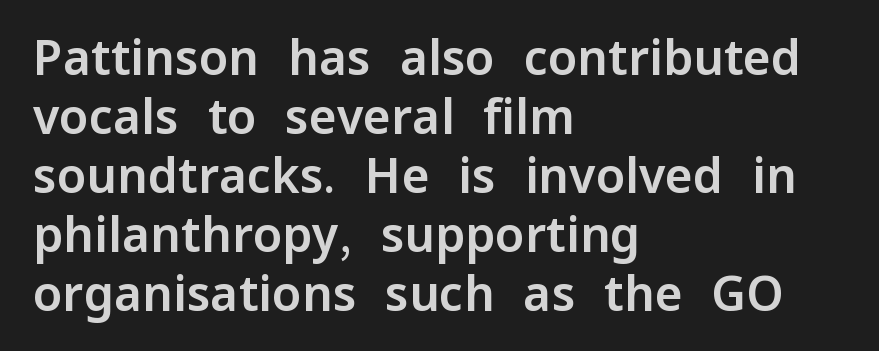
Q: Is the text italic (slanted)? A: No, it is upright.
Q: Is the typeface a serif or a sans-serif typeface? A: Sans-serif.
Q: Is the text underlined? A: No.
Q: How is the paragraph aligned? A: Left-aligned.
Q: Is the spacing between letters normal or unusually wide? A: Normal.
Q: Width (condensed, normal, or wide)? A: Normal.
Q: Stroke contrast? A: Low.
Q: x-height? A: Medium.
Q: Monospaced? A: No.
